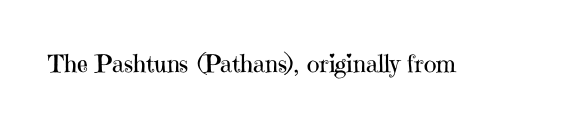
Q: Is the text bold? A: No.
Q: Is the text italic (slanted)? A: No, it is upright.
Q: Is the text underlined? A: No.
Q: Is the spacing between letters normal or unusually wide? A: Normal.
